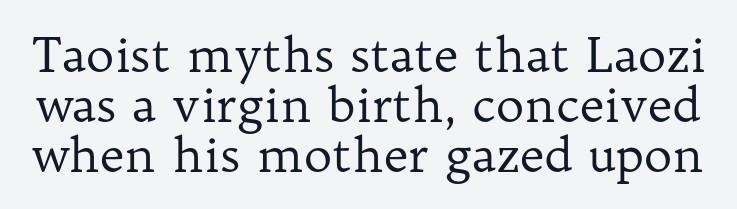
Q: Is the text bold? A: No.
Q: Is the text italic (slanted)? A: No, it is upright.
Q: Is the typeface a serif or a sans-serif typeface? A: Serif.
Q: Is the text underlined? A: No.
Q: Is the spacing between letters normal or unusually wide? A: Normal.
Q: Is the spacing between lines tight, normal or loose? A: Tight.
Q: Width (condensed, normal, or wide)? A: Normal.
Q: Stroke contrast? A: Low.
Q: x-height? A: Medium.
Q: Monospaced? A: No.
